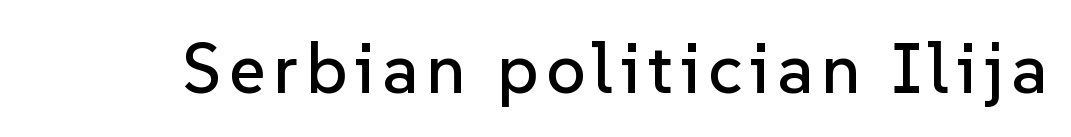
No feet cap the strokes, marking this as sans-serif type. The passage shown is typed in a proportional face where columns would drift. When letters stand straight like this, we call the style roman or upright. The specimen omits any rule beneath the text block's lines.
